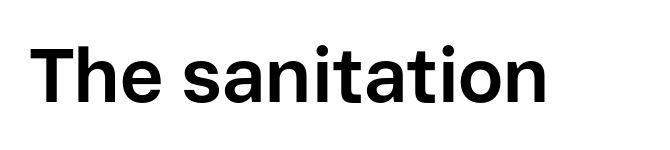
Honestly, there is no underline to notice here at all. You could not count columns in this text — the font is proportionally spaced. The typography opts for an upright posture over an oblique one. A full-strength bold gives these letters their thick strokes.
